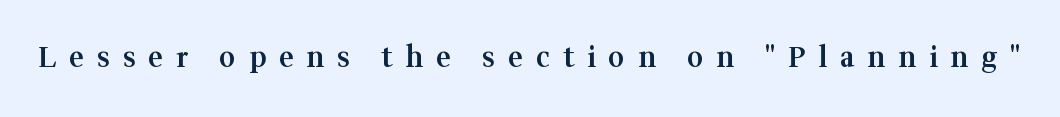
The image shows 28 px semibold serif type, upright; set unusually wide letter spacing (+0.46 em), not underlined; medium stroke contrast and a medium x-height.
